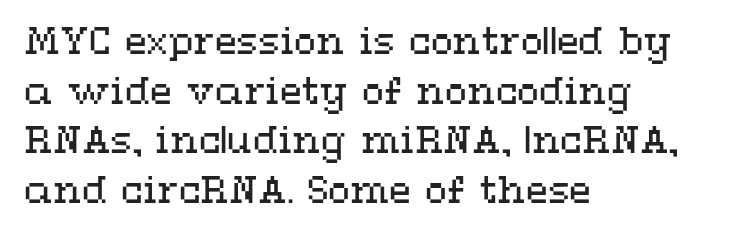
{"italic": "no", "bold": "no", "weight": "regular", "width": "wide", "stroke_contrast": "medium", "x_height": "medium", "monospaced": "no", "underline": "no", "align": "left", "line_spacing": "normal", "line_spacing_ratio": 1.38, "letter_spacing": "normal", "letter_spacing_em": 0.0, "glyph_px": 36}
